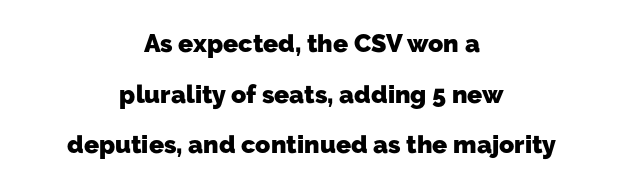
{"bold": "yes", "underline": "no", "align": "center", "line_spacing": "loose", "line_spacing_ratio": 2.03, "letter_spacing": "normal", "letter_spacing_em": 0.0, "glyph_px": 25}
